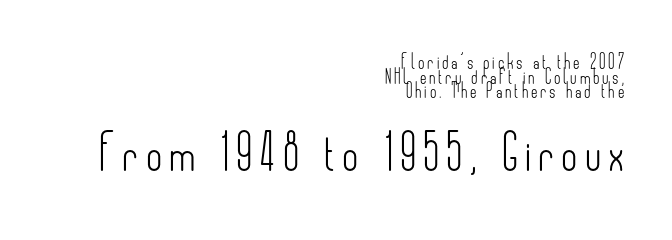
The image shows 35 px light, condensed sans-serif type, upright; set right-aligned, tight line spacing (1.04x), unusually wide letter spacing (+0.2 em), not underlined; the second (bottom) block is 2.5x larger; low stroke contrast and a small x-height.
